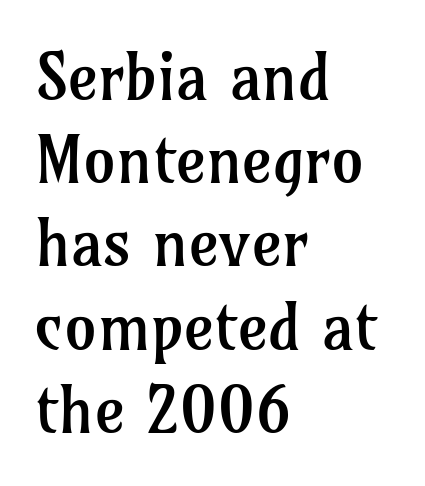
Q: Is the text bold? A: No.
Q: Is the text italic (slanted)? A: No, it is upright.
Q: Is the typeface a serif or a sans-serif typeface? A: Serif.
Q: Is the text underlined? A: No.
Q: How is the paragraph aligned? A: Left-aligned.
Q: Is the spacing between letters normal or unusually wide? A: Normal.
Q: Is the spacing between lines tight, normal or loose? A: Normal.
Q: Width (condensed, normal, or wide)? A: Normal.
Q: Stroke contrast? A: Low.
Q: x-height? A: Medium.
Q: Monospaced? A: No.
